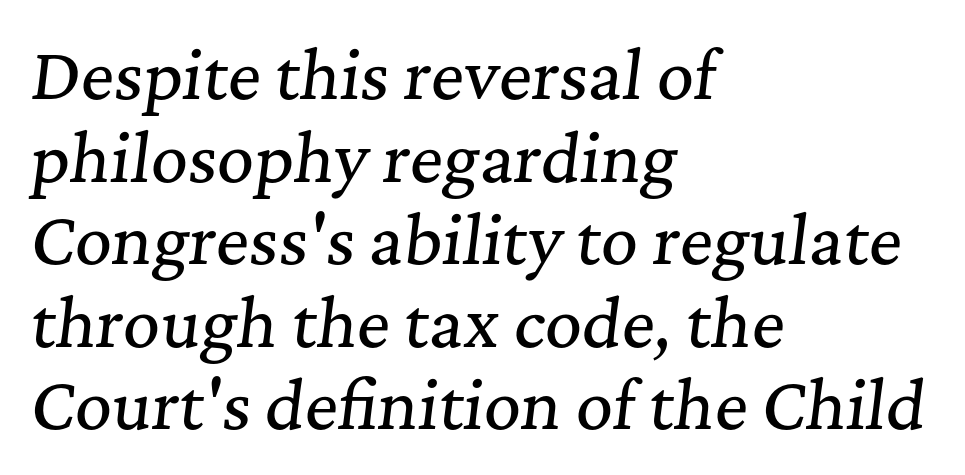
The image shows 64 px serif type, italic (leaning right); set left-aligned, normal line spacing (1.29x), normal letter spacing, not underlined; medium stroke contrast and a medium x-height.
